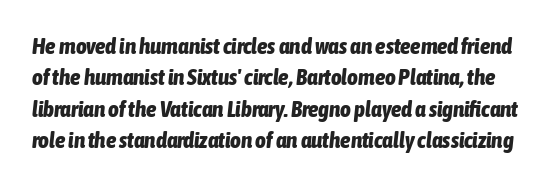
Q: Is the text bold? A: Yes.
Q: Is the text italic (slanted)? A: Yes, it leans right by about 6 degrees.
Q: Is the text underlined? A: No.
Q: Is the spacing between letters normal or unusually wide? A: Normal.
Q: Is the spacing between lines tight, normal or loose? A: Normal.
